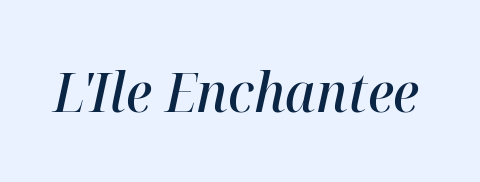
Q: Is the text bold? A: Semi-bold.
Q: Is the text italic (slanted)? A: Yes, it leans right by about 12 degrees.
Q: Is the text underlined? A: No.
Q: Is the spacing between letters normal or unusually wide? A: Normal.
Q: Width (condensed, normal, or wide)? A: Normal.
Q: Stroke contrast? A: High.
Q: x-height? A: Medium.
Q: Monospaced? A: No.
